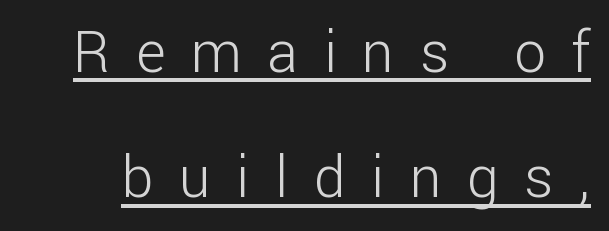
Glyph-to-glyph distance is far greater than everyday printed text. You can tell it's not italic because the verticals are truly vertical. The designer dialed line spacing up above the default. Examine the stroke ends and you'll find no serifs. The face used here is proportionally spaced, like ordinary book or web type.
